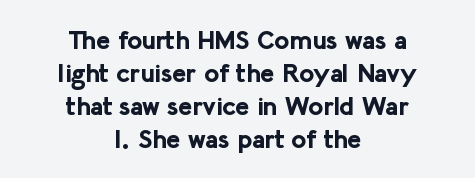
{"italic": "no", "bold": "yes", "underline": "no", "align": "center", "line_spacing": "normal", "line_spacing_ratio": 1.27, "letter_spacing": "normal", "letter_spacing_em": 0.0, "glyph_px": 26}
